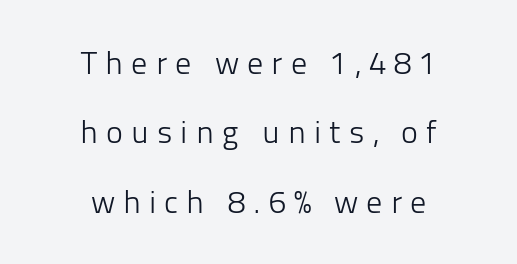
{"serif": "no", "italic": "no", "bold": "no", "weight": "light", "width": "normal", "stroke_contrast": "low", "x_height": "medium", "monospaced": "no", "underline": "no", "align": "center", "line_spacing": "loose", "line_spacing_ratio": 2.17, "letter_spacing": "wide", "letter_spacing_em": 0.25, "glyph_px": 32}
